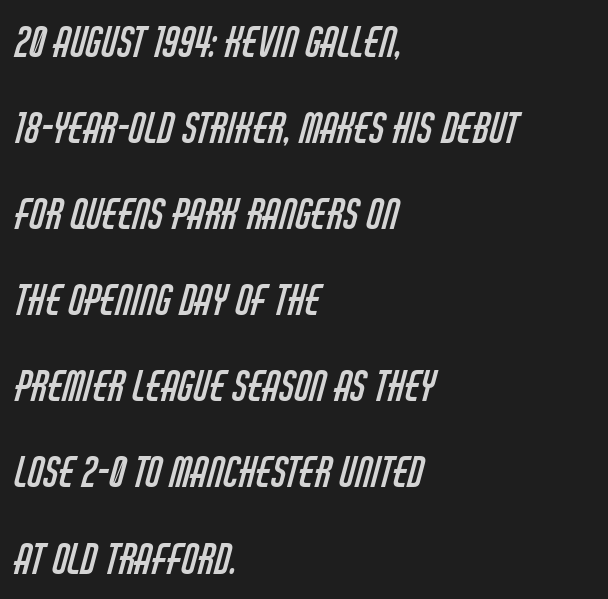
The paragraph has a hard left edge and a soft right edge. Horizontal bands of white between lines are thick stripes. Standard letterfit; no display-style spreading of the glyphs. This rendering employs a face without finishing strokes, i.e., a sans-serif.
